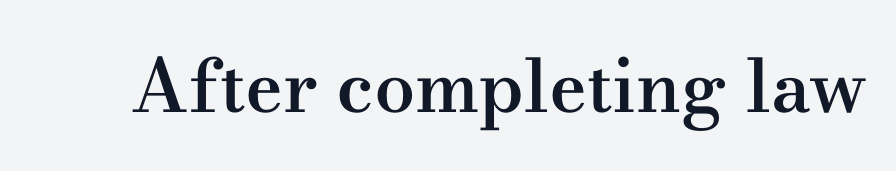
The image shows 73 px semibold, wide serif type, upright; set normal letter spacing, not underlined; medium stroke contrast and a small x-height.
